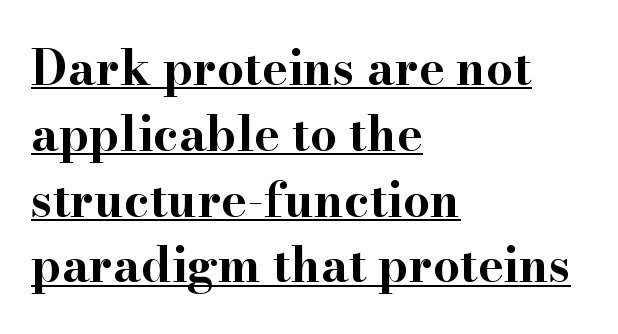
The image shows 48 px bold, wide serif type, upright; set left-aligned, normal line spacing (1.37x), normal letter spacing, underlined; high stroke contrast and a small x-height.
